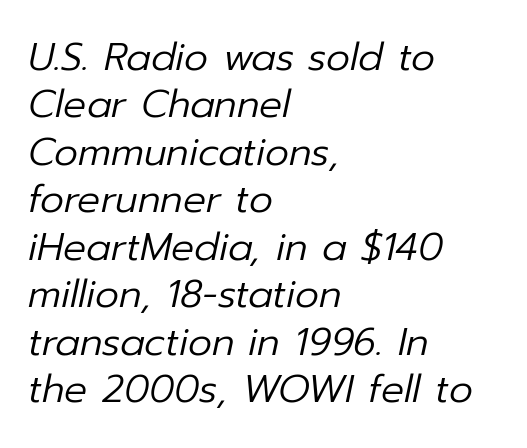
{"italic": "yes", "lean": "right", "slant_degrees": 12, "bold": "no", "weight": "regular", "width": "normal", "stroke_contrast": "low", "x_height": "medium", "monospaced": "no", "underline": "no", "align": "left", "line_spacing": "normal", "line_spacing_ratio": 1.25, "letter_spacing": "normal", "letter_spacing_em": 0.0, "glyph_px": 38}
